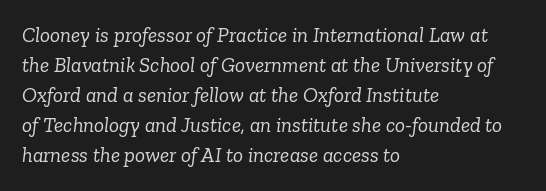
The baseline area is clear. Quick note: interline space is typical. Default kerning and tracking; the words read as compact shapes. The typesetter chose a ragged-right arrangement here. The lettering tilts uniformly, giving the passage an italic look. The characters are drawn with everyday or finer stroke widths.
